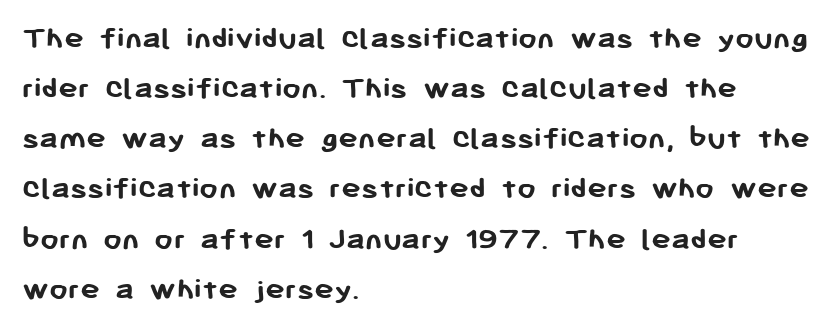
Each letter keeps its own natural width here, so spacing adapts to shape. Does the lettering tilt? It doesn't — this is upright. Descenders hang freely into open space. Between one letter and the next there's only the usual sliver of space.
